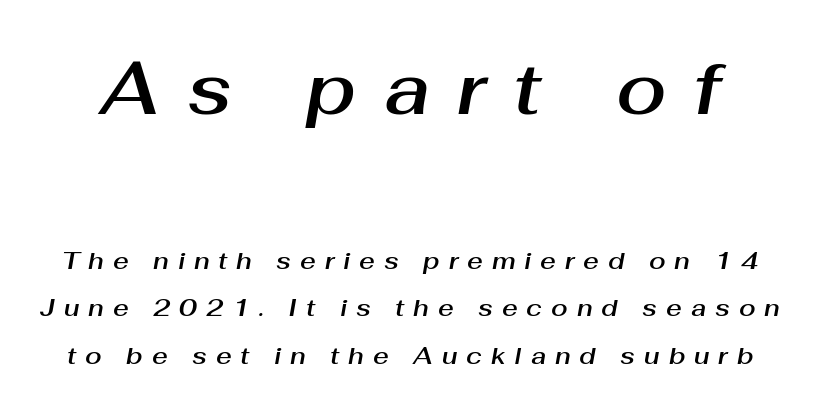
The image shows 73 px text type, italic (leaning right); set loose line spacing (1.99x), unusually wide letter spacing (+0.37 em), not underlined; the first (top) block is 3.04x larger; medium stroke contrast and a medium x-height.
